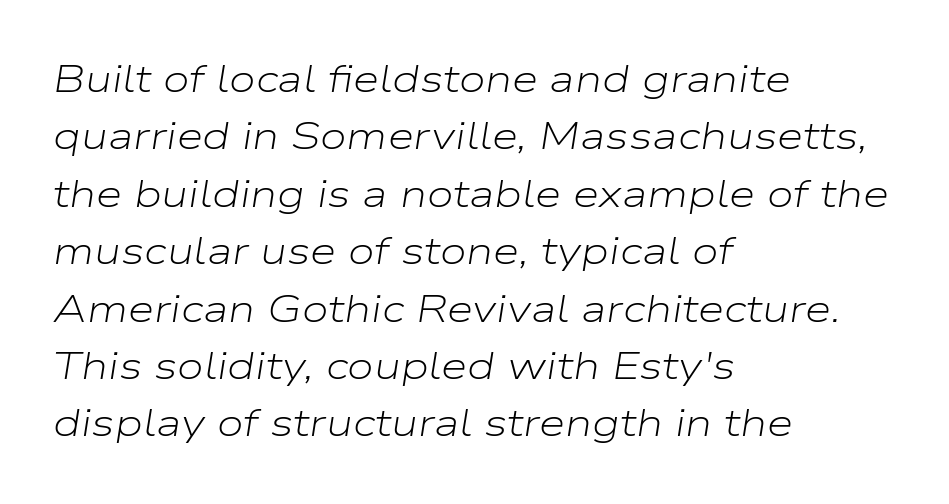
The passage shown is typed in a proportional face where columns would drift. Stems here are at most as thick as an everyday book face. The passage is arranged the way most books set body copy — flush left. The block of text has a typical density, with ordinary space between rows. The passage shown has conventional tracking throughout. Decoration check: the copy has no underline.
